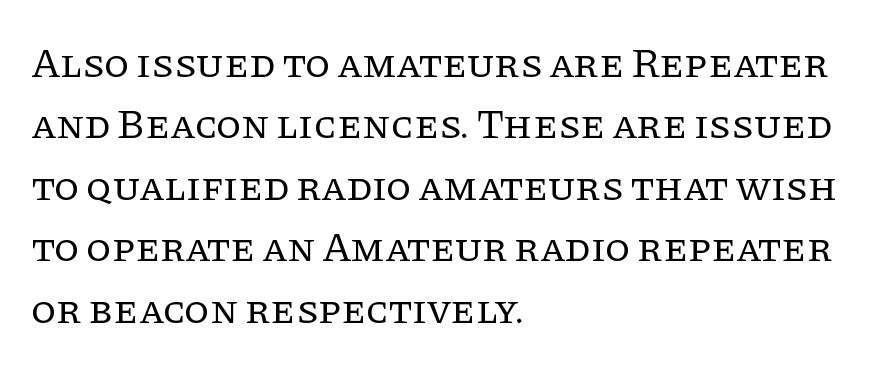
{"serif": "yes", "italic": "no", "bold": "no", "weight": "regular", "width": "normal", "stroke_contrast": "low", "x_height": "large", "monospaced": "no", "underline": "no", "align": "left", "line_spacing": "normal", "line_spacing_ratio": 1.5, "letter_spacing": "normal", "letter_spacing_em": 0.0, "glyph_px": 41}
